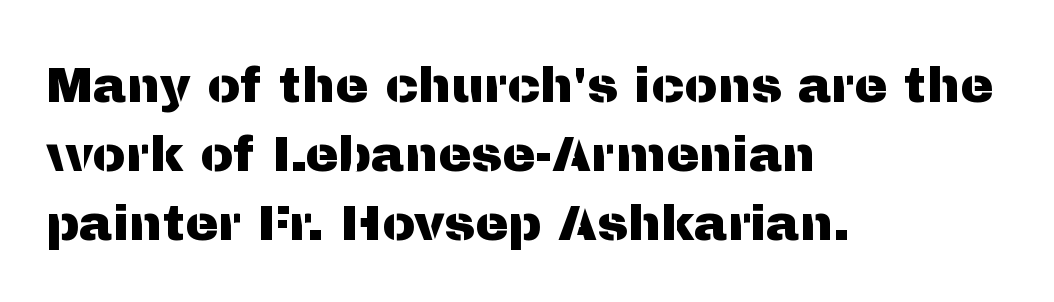
{"serif": "no", "italic": "no", "width": "normal", "stroke_contrast": "medium", "x_height": "medium", "monospaced": "no", "underline": "no", "align": "left", "line_spacing": "normal", "line_spacing_ratio": 1.38, "letter_spacing": "normal", "letter_spacing_em": 0.0, "glyph_px": 50}
